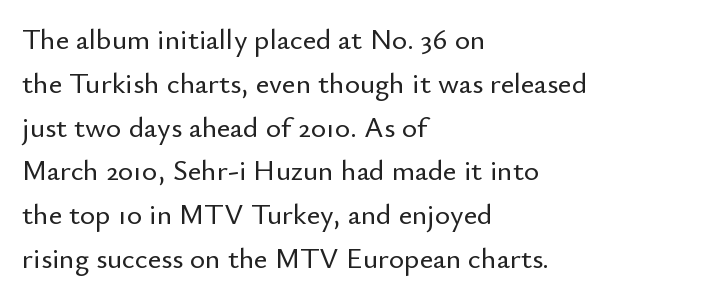
{"serif": "no", "italic": "no", "width": "normal", "stroke_contrast": "low", "x_height": "small", "monospaced": "no", "underline": "no", "align": "left", "line_spacing": "normal", "line_spacing_ratio": 1.51, "letter_spacing": "normal", "letter_spacing_em": 0.0, "glyph_px": 29}
